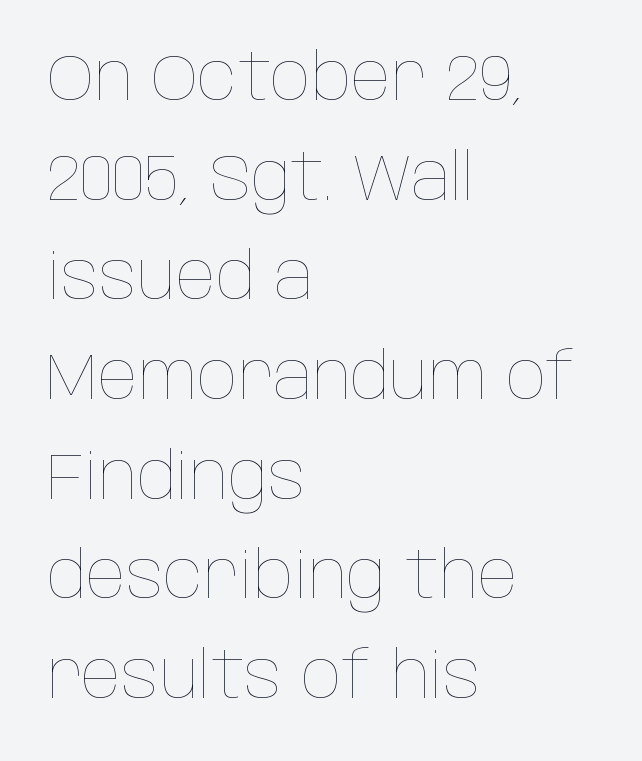
{"italic": "no", "bold": "no", "weight": "thin", "width": "condensed", "stroke_contrast": "low", "x_height": "large", "monospaced": "no", "underline": "no", "align": "left", "line_spacing": "normal", "line_spacing_ratio": 1.51, "letter_spacing": "normal", "letter_spacing_em": 0.0, "glyph_px": 66}
